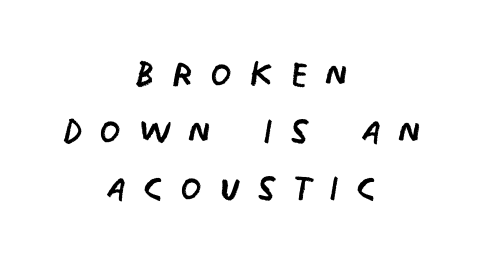
These glyphs show unthickened strokes, regular width or finer. The designer went with a sans here, leaving each stem footless. The face used here is proportionally spaced, like ordinary book or web type. Plain, unruled lines of type.
